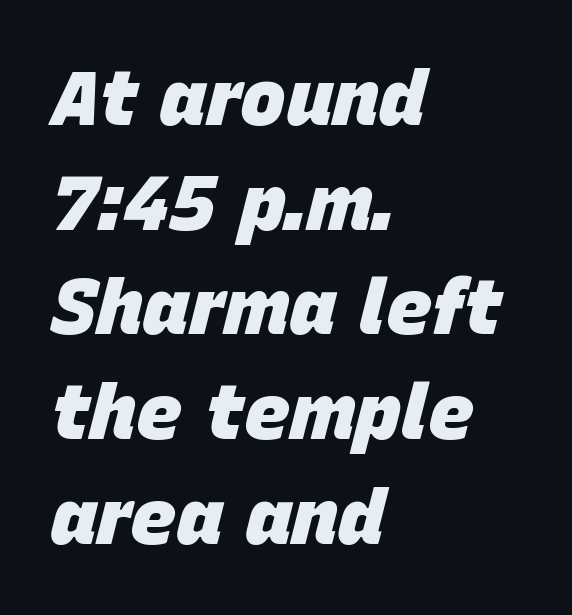
{"italic": "yes", "lean": "right", "slant_degrees": 15, "bold": "yes", "weight": "heavy", "width": "normal", "stroke_contrast": "low", "x_height": "large", "monospaced": "no", "underline": "no", "align": "left", "line_spacing": "normal", "line_spacing_ratio": 1.36, "letter_spacing": "normal", "letter_spacing_em": 0.0, "glyph_px": 77}
